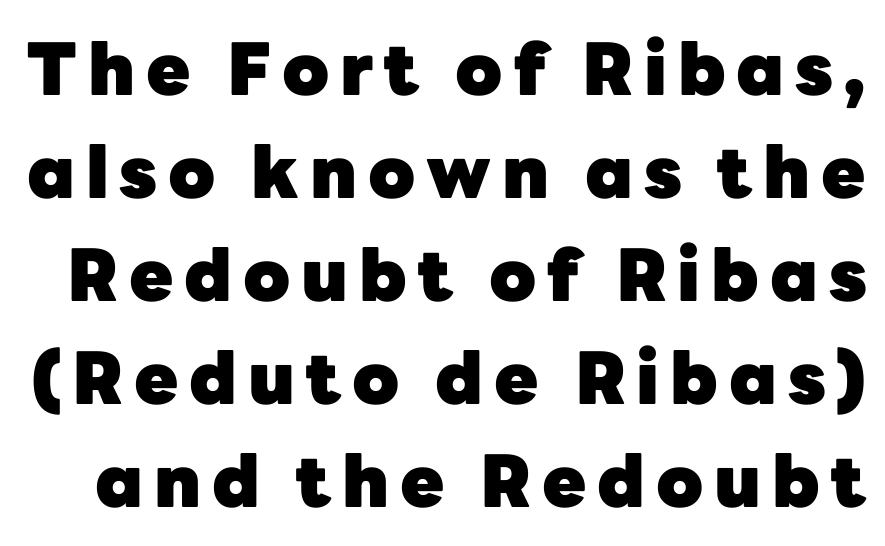
Q: Is the text bold? A: Yes.
Q: Is the text italic (slanted)? A: No, it is upright.
Q: Is the typeface a serif or a sans-serif typeface? A: Sans-serif.
Q: Is the text underlined? A: No.
Q: Is the spacing between lines tight, normal or loose? A: Normal.
Q: Width (condensed, normal, or wide)? A: Normal.
Q: Stroke contrast? A: Low.
Q: x-height? A: Medium.
Q: Monospaced? A: No.
